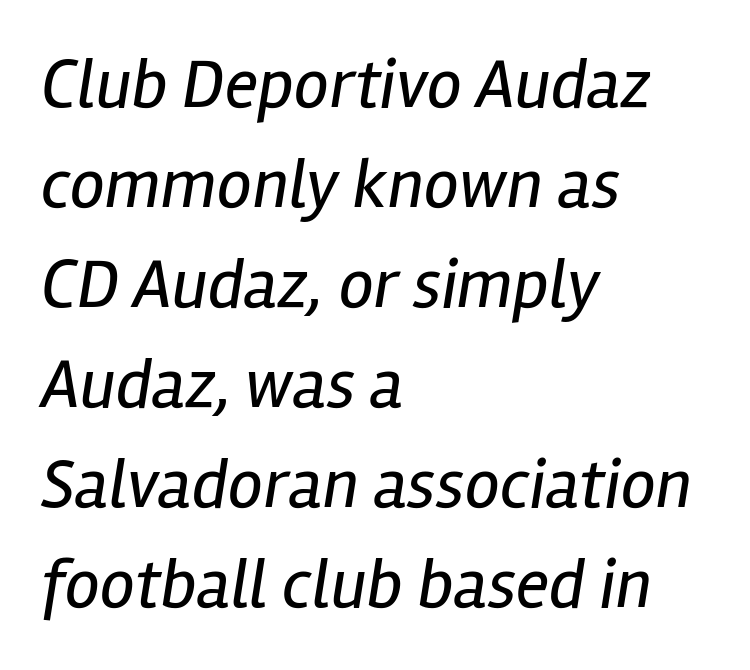
Decoration check: the copy has no underline. The specimen reads as italic at a glance. This sample has the flowing, uneven cadence of proportional lettering. Honestly, the row spacing looks completely unremarkable. No heavy texture on the line: the type isn't bold.
